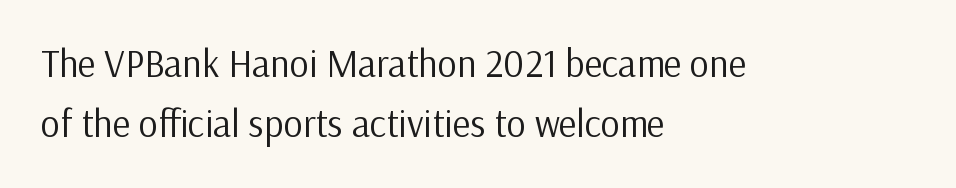
The image shows 38 px regular-weight sans-serif type, upright; set left-aligned, normal line spacing (1.57x), normal letter spacing, not underlined; low stroke contrast and a medium x-height.
